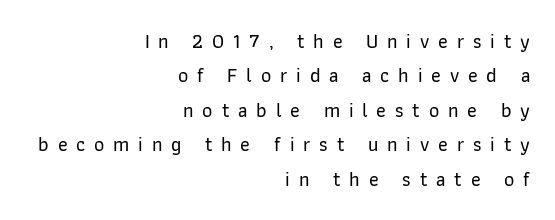
{"italic": "no", "underline": "no", "align": "right", "line_spacing_ratio": 1.72, "letter_spacing": "wide", "letter_spacing_em": 0.44, "glyph_px": 20}
